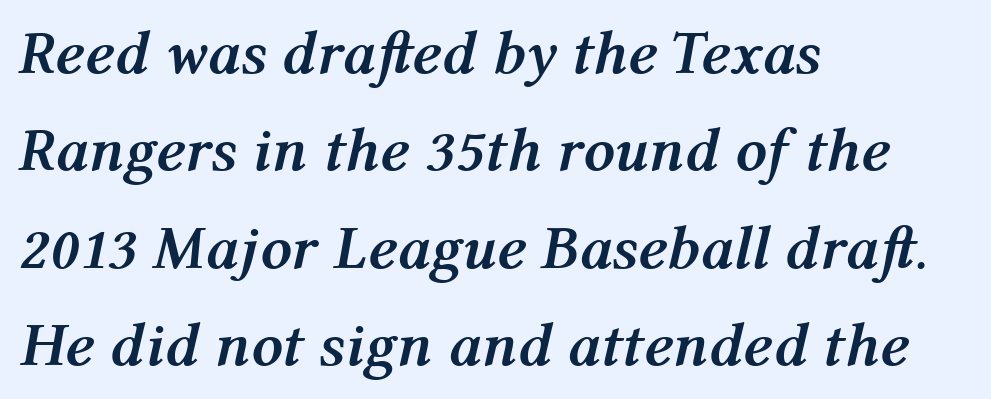
{"italic": "yes", "lean": "right", "slant_degrees": 12, "bold": "yes", "weight": "semibold", "width": "normal", "stroke_contrast": "medium", "x_height": "medium", "monospaced": "no", "underline": "no", "align": "left", "line_spacing": "normal", "line_spacing_ratio": 1.57, "letter_spacing": "normal", "letter_spacing_em": 0.0, "glyph_px": 62}
